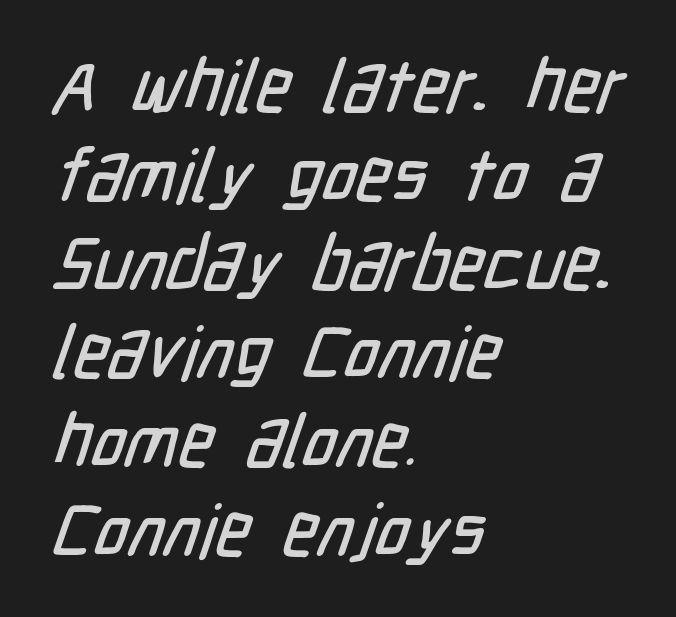
{"serif": "no", "width": "condensed", "stroke_contrast": "low", "x_height": "medium", "monospaced": "no", "underline": "no", "align": "left", "line_spacing_ratio": 1.2, "letter_spacing": "normal", "letter_spacing_em": 0.0, "glyph_px": 74}
